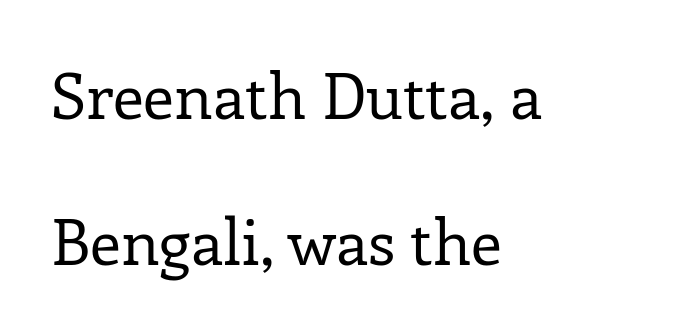
Weight: in the light-to-regular range. Leftover space on each line is placed entirely after the last word. Note the varied advance widths — an 'i' is clearly narrower than an 'm'. Upright lettering throughout. Is this a sans? No — the strokes have serifs. No word sits above an underline.
